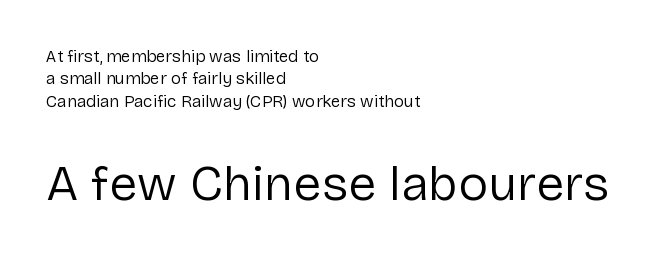
Q: Is the text bold? A: No.
Q: Is the text italic (slanted)? A: No, it is upright.
Q: Is the typeface a serif or a sans-serif typeface? A: Sans-serif.
Q: Is the text underlined? A: No.
Q: How is the paragraph aligned? A: Left-aligned.
Q: Is the spacing between letters normal or unusually wide? A: Normal.
Q: Is the spacing between lines tight, normal or loose? A: Normal.
Q: Which block of text is set in a larger size, the first (top) or the second (bottom)? A: The second (bottom) one.
Q: Width (condensed, normal, or wide)? A: Normal.
Q: Stroke contrast? A: Low.
Q: x-height? A: Medium.
Q: Monospaced? A: No.
